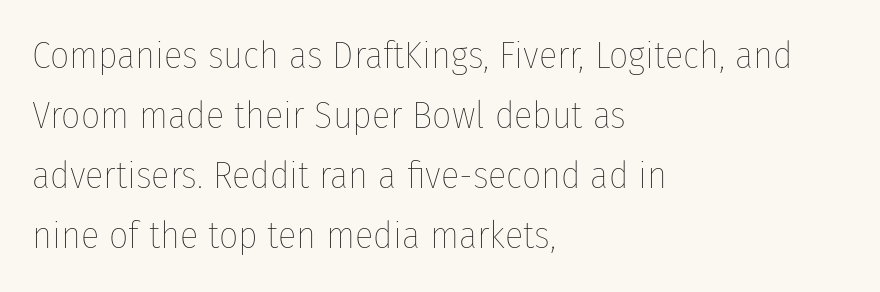
The leading is moderate, giving the passage an even texture. The paragraph shown leans on its left margin. The face used here is rendered with its standard letterfit. Underline: absent. No heavy texture on the line: the type isn't bold. Here the designer chose a conventional face with non-uniform glyph widths.
